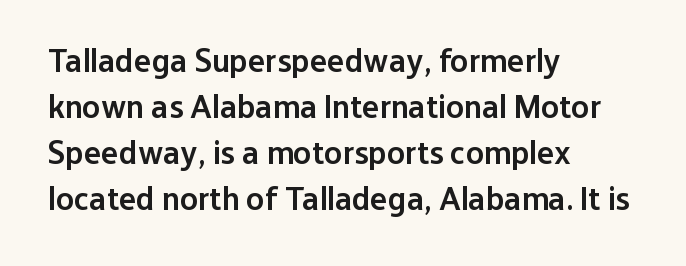
{"serif": "no", "italic": "no", "bold": "semi", "weight": "semibold", "width": "normal", "stroke_contrast": "low", "x_height": "medium", "monospaced": "no", "underline": "no", "align": "left", "line_spacing": "normal", "line_spacing_ratio": 1.39, "letter_spacing": "normal", "letter_spacing_em": 0.0, "glyph_px": 33}
